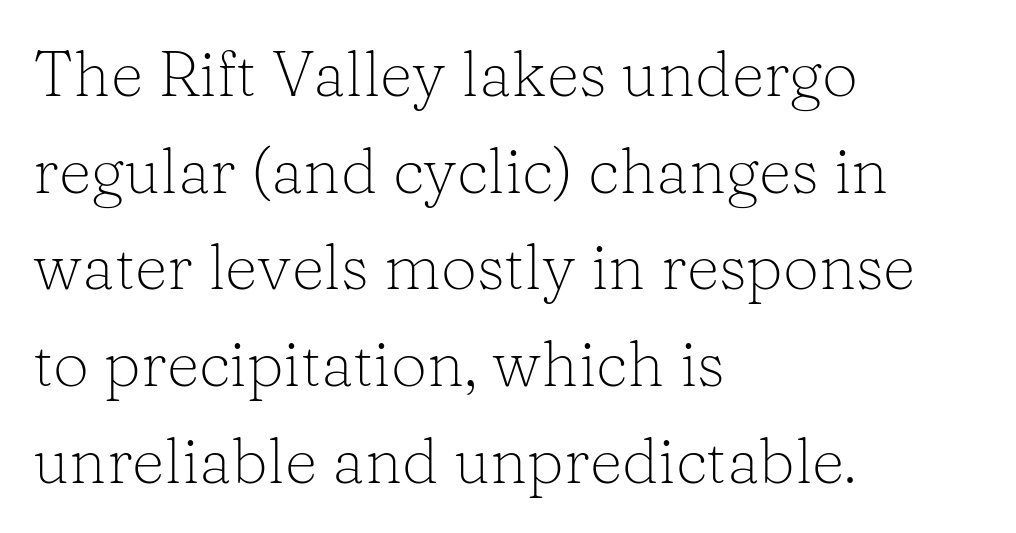
The image shows 64 px light serif type, upright; set left-aligned, normal line spacing (1.51x), normal letter spacing, not underlined; low stroke contrast and a medium x-height.
